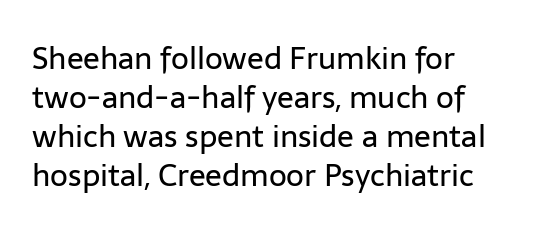
{"serif": "no", "italic": "no", "bold": "no", "weight": "regular", "width": "normal", "stroke_contrast": "low", "x_height": "medium", "monospaced": "no", "underline": "no", "align": "left", "line_spacing": "normal", "line_spacing_ratio": 1.26, "letter_spacing": "normal", "letter_spacing_em": 0.0, "glyph_px": 31}
